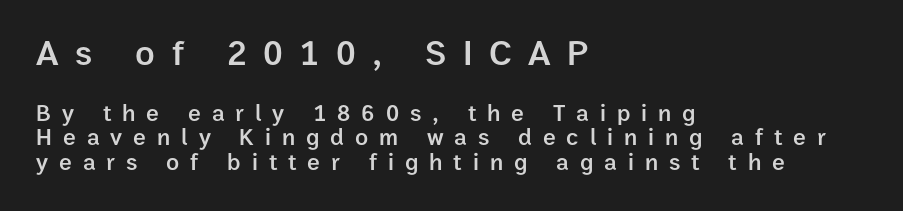
{"serif": "no", "italic": "no", "bold": "semi", "weight": "semibold", "width": "normal", "stroke_contrast": "low", "x_height": "medium", "monospaced": "no", "underline": "no", "align": "left", "line_spacing": "tight", "line_spacing_ratio": 1.01, "letter_spacing": "wide", "letter_spacing_em": 0.46, "larger_block": "first", "size_ratio": 1.5, "glyph_px": 36}
